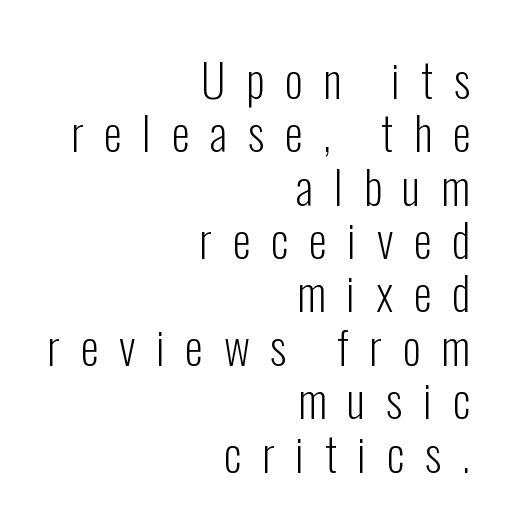
These lines were composed using upright roman letters. Looks like regular typesetting: each glyph gets only the width it needs. Does the type have serifs? No, each stem ends abruptly. Students, note that the glyphs here are deliberately spaced far apart. Which margin do the lines hug? The right one — the left edge is uneven. Underlining? Definitely not there.
